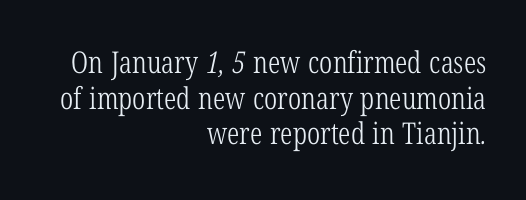
{"serif": "yes", "bold": "no", "weight": "light", "width": "condensed", "stroke_contrast": "low", "x_height": "medium", "monospaced": "no", "underline": "no", "align": "right", "line_spacing_ratio": 1.19, "letter_spacing": "normal", "letter_spacing_em": 0.0, "glyph_px": 30}
